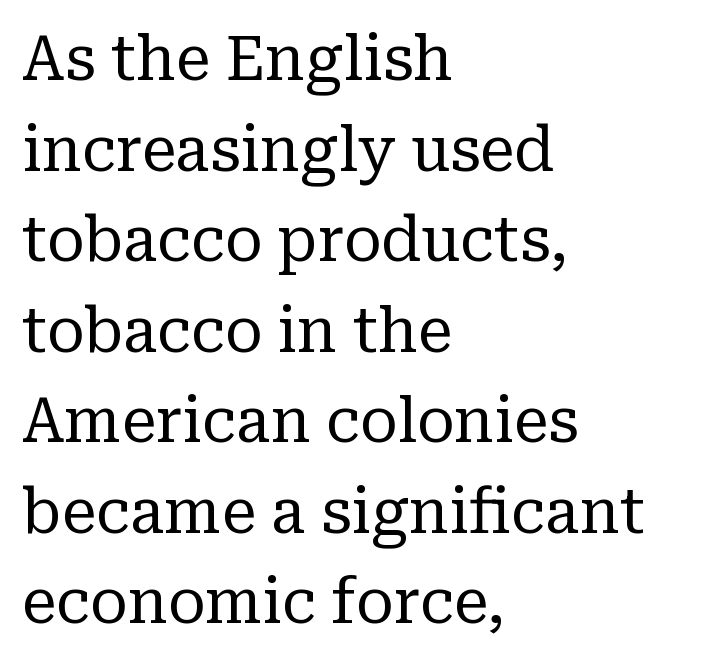
The image shows 62 px regular-weight serif type, upright; set left-aligned, normal line spacing (1.46x), normal letter spacing, not underlined; low stroke contrast and a medium x-height.
